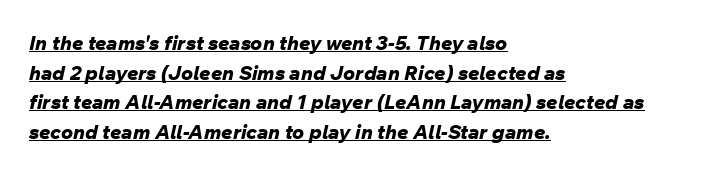
Interline gaps are of average width in this sample. Notice how the stems are inclined rather than vertical — that's the hallmark of italics. Stroke thickness is high; the sample reads as a true bold. How are the letters spaced? Ordinarily, with no added tracking. Descenders here cross a horizontal rule under the line. The rag falls on the right side of this text block.
